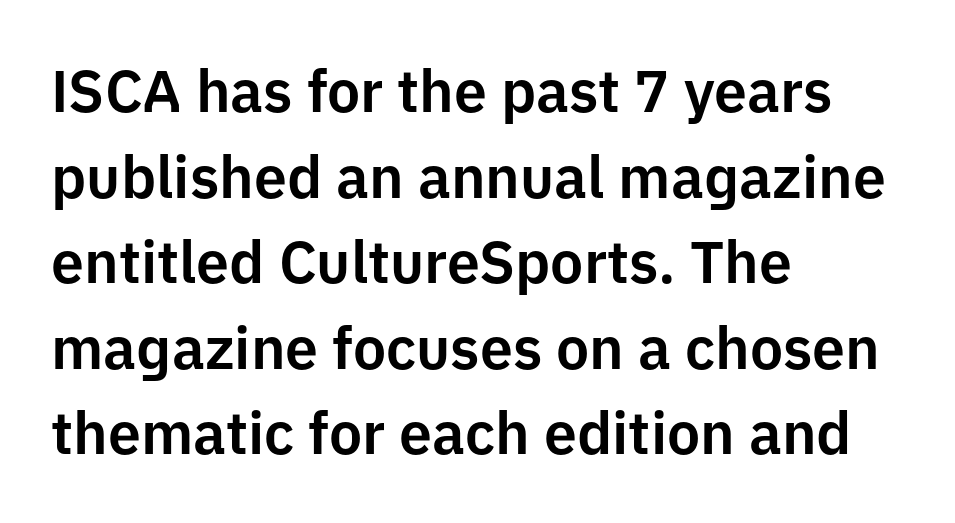
Q: Is the text italic (slanted)? A: No, it is upright.
Q: Is the typeface a serif or a sans-serif typeface? A: Sans-serif.
Q: Is the text underlined? A: No.
Q: How is the paragraph aligned? A: Left-aligned.
Q: Is the spacing between letters normal or unusually wide? A: Normal.
Q: Is the spacing between lines tight, normal or loose? A: Normal.
Q: Width (condensed, normal, or wide)? A: Normal.
Q: Stroke contrast? A: Low.
Q: x-height? A: Medium.
Q: Monospaced? A: No.
